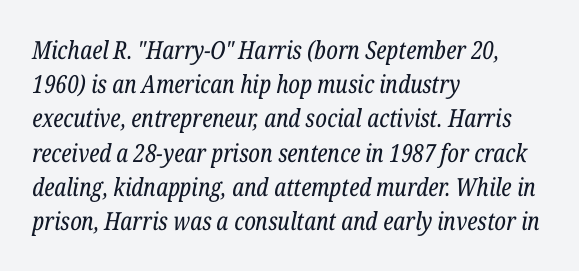
Does the leading feel generous? No, just average. Underline: absent. Students, note that the glyphs here touch the page at normal intervals. A student would call this left alignment; a typographer would say flush left, rag right.
